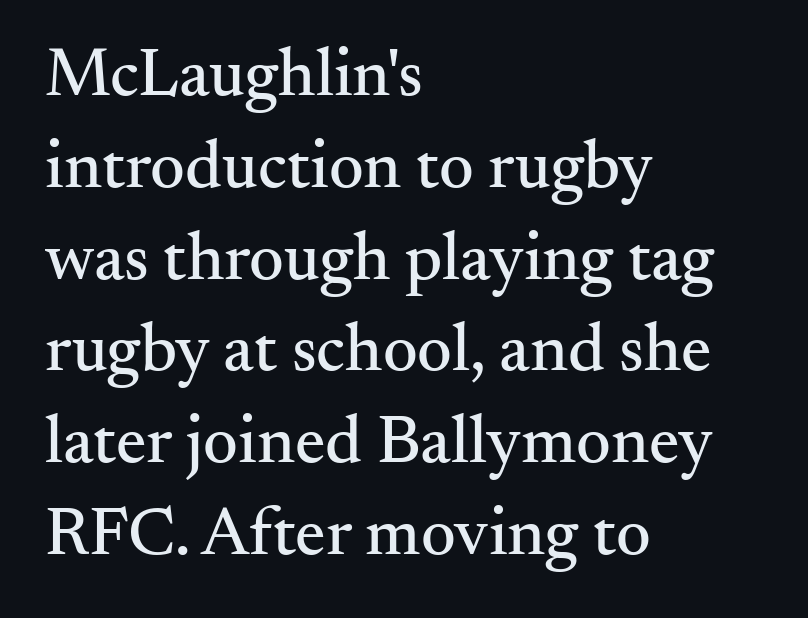
Glyph-to-glyph distance matches everyday printed text. This block has exactly the height ordinary leading produces. The font family rendered here belongs to the serif group. The gap between lines stays unmarked. Note the varied advance widths — an 'i' is clearly narrower than an 'm'. These lines were composed using upright roman letters.
